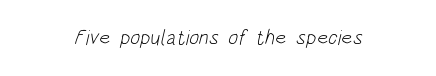
Students, note that the glyphs here touch the page at normal intervals. The typesetting does not lean heavy: it is not bold. Descender tails drop into unmarked territory.
